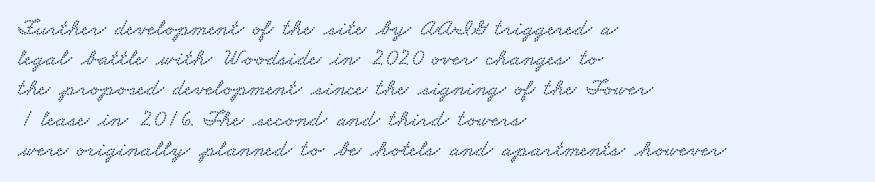
Q: Is the text underlined? A: No.
Q: How is the paragraph aligned? A: Left-aligned.
Q: Is the spacing between letters normal or unusually wide? A: Normal.
Q: Is the spacing between lines tight, normal or loose? A: Normal.
